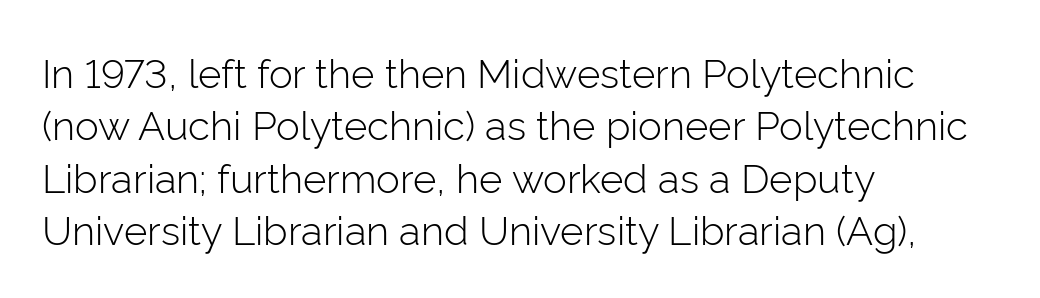
Q: Is the text bold? A: No.
Q: Is the text italic (slanted)? A: No, it is upright.
Q: Is the typeface a serif or a sans-serif typeface? A: Sans-serif.
Q: Is the text underlined? A: No.
Q: How is the paragraph aligned? A: Left-aligned.
Q: Is the spacing between letters normal or unusually wide? A: Normal.
Q: Is the spacing between lines tight, normal or loose? A: Normal.
Q: Width (condensed, normal, or wide)? A: Normal.
Q: Stroke contrast? A: Low.
Q: x-height? A: Medium.
Q: Monospaced? A: No.
